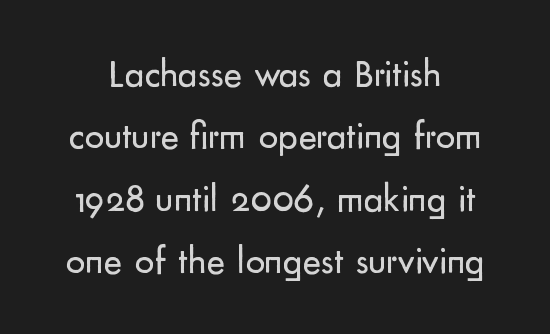
The image shows 39 px regular-weight sans-serif type, upright; set normal line spacing (1.6x), normal letter spacing, not underlined; low stroke contrast and a small x-height.
